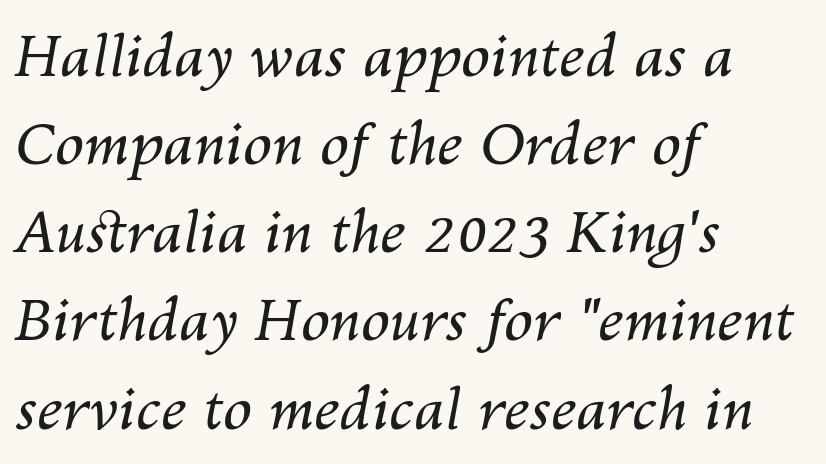
Q: Is the text bold? A: No.
Q: Is the text italic (slanted)? A: Yes, it leans right by about 10 degrees.
Q: Is the text underlined? A: No.
Q: How is the paragraph aligned? A: Left-aligned.
Q: Is the spacing between letters normal or unusually wide? A: Normal.
Q: Is the spacing between lines tight, normal or loose? A: Normal.
Q: Width (condensed, normal, or wide)? A: Normal.
Q: Stroke contrast? A: Medium.
Q: x-height? A: Medium.
Q: Monospaced? A: No.
